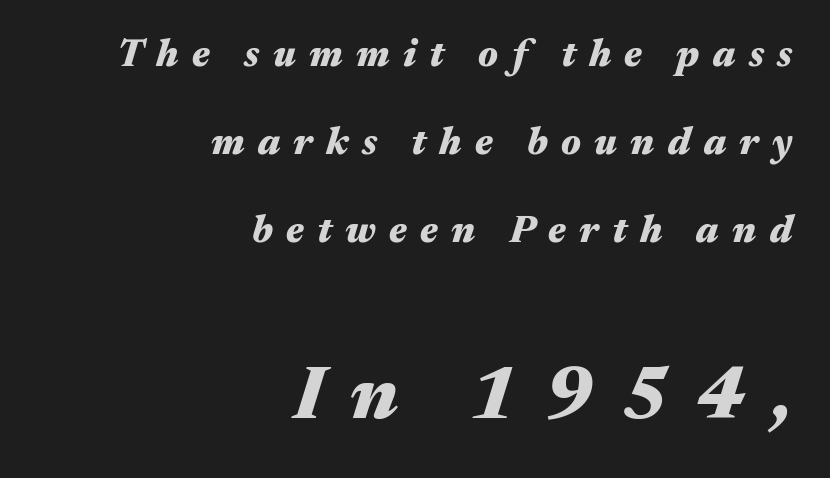
{"italic": "yes", "lean": "right", "slant_degrees": 17, "bold": "yes", "weight": "heavy", "width": "wide", "stroke_contrast": "medium", "x_height": "medium", "monospaced": "no", "underline": "no", "align": "right", "line_spacing": "loose", "line_spacing_ratio": 2.31, "letter_spacing": "wide", "letter_spacing_em": 0.35, "larger_block": "second", "size_ratio": 2.0, "glyph_px": 76}
